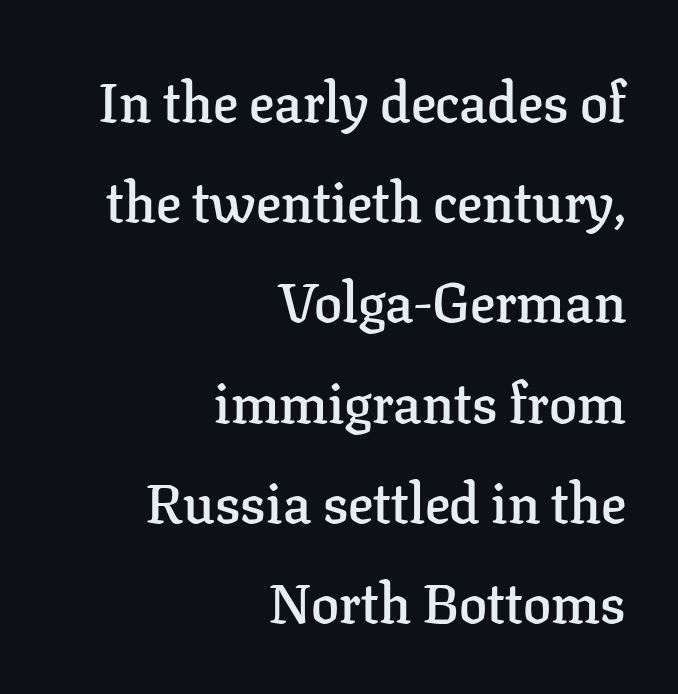
{"serif": "yes", "italic": "no", "bold": "semi", "weight": "semibold", "width": "normal", "stroke_contrast": "low", "x_height": "medium", "monospaced": "no", "underline": "no", "align": "right", "line_spacing_ratio": 1.79, "letter_spacing": "normal", "letter_spacing_em": 0.0, "glyph_px": 56}
